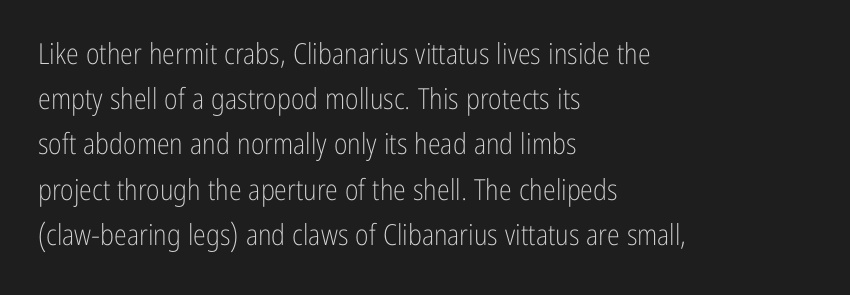
Unlike italic type, these characters show no tilt at all. Stroke mass is kept to a normal reading level or below. The letters advance in unequal steps, a hallmark of proportional type. A bare baseline throughout the passage.
